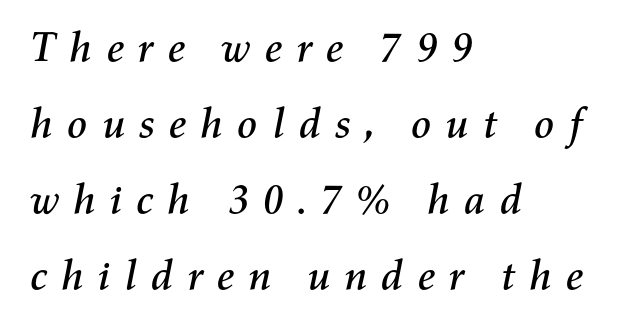
The image shows 42 px text type, italic (leaning right); set left-aligned, line spacing 1.81x, unusually wide letter spacing (+0.29 em), not underlined; medium stroke contrast and a medium x-height.
